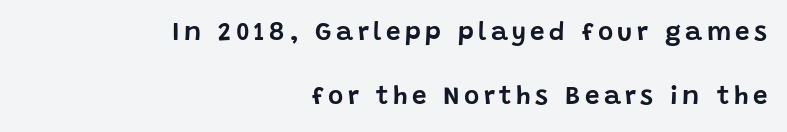
{"italic": "no", "underline": "no", "align": "right", "line_spacing": "loose", "line_spacing_ratio": 2.48, "glyph_px": 26}
